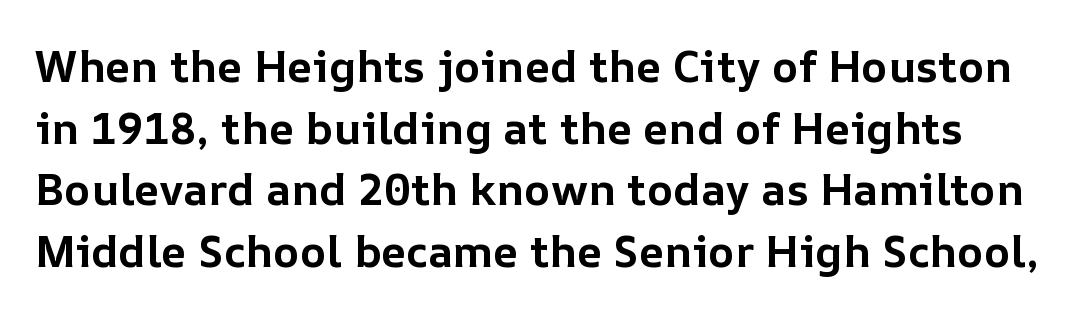
Q: Is the text bold? A: Yes.
Q: Is the text italic (slanted)? A: No, it is upright.
Q: Is the text underlined? A: No.
Q: Is the spacing between letters normal or unusually wide? A: Normal.
Q: Is the spacing between lines tight, normal or loose? A: Normal.
Q: Width (condensed, normal, or wide)? A: Normal.
Q: Stroke contrast? A: Low.
Q: x-height? A: Medium.
Q: Monospaced? A: No.
